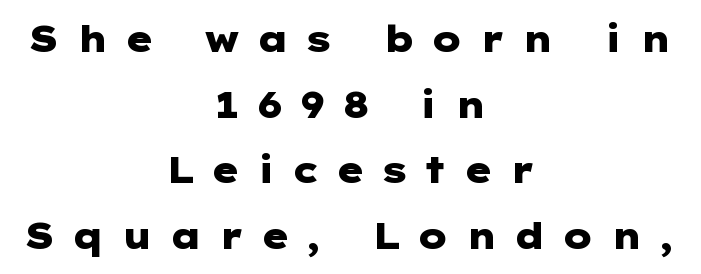
{"serif": "no", "italic": "no", "bold": "yes", "weight": "heavy", "width": "wide", "stroke_contrast": "low", "x_height": "medium", "underline": "no", "align": "center", "line_spacing_ratio": 1.82, "letter_spacing": "wide", "letter_spacing_em": 0.45, "glyph_px": 36}
